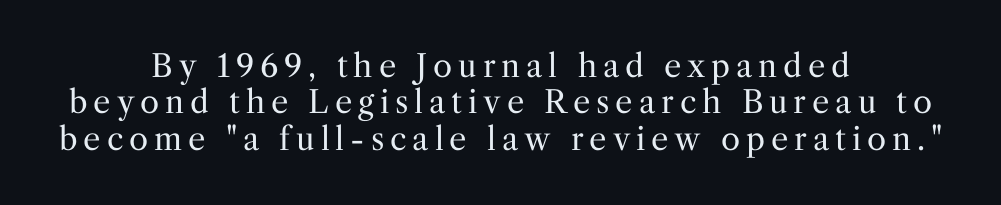
Visually the block forms a symmetrical silhouette, jagged on both flanks. Characters remain perfectly vertical along every line. A light-to-regular cut is what we see here. The passage shown is typed in a proportional face where columns would drift.
